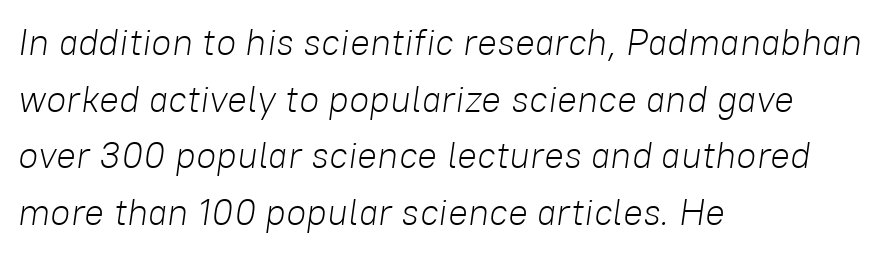
All the whitespace from short lines collects on the right. Underlining? Definitely not there. The lines sit at an ordinary, default distance from one another. The passage shown is typed in a proportional face where columns would drift. Characters follow at the spacing the type designer built in. These glyphs show unthickened strokes, regular width or finer.
